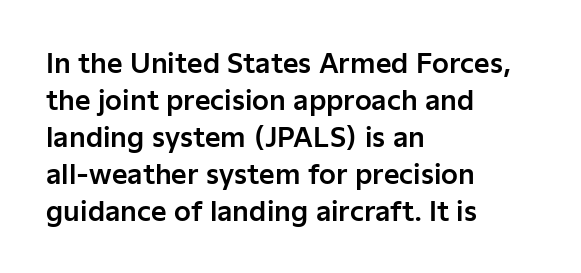
The image shows 27 px text type, upright; set left-aligned, normal line spacing (1.37x), normal letter spacing, not underlined.
